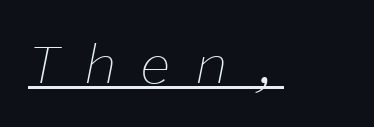
The image shows 55 px thin type, italic (leaning right), monospaced; set unusually wide letter spacing (+0.41 em), underlined; low stroke contrast and a medium x-height.
